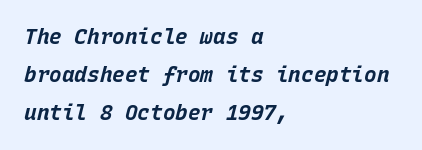
The image shows 21 px bold type, italic (leaning right); set left-aligned, line spacing 1.8x, normal letter spacing, not underlined.
